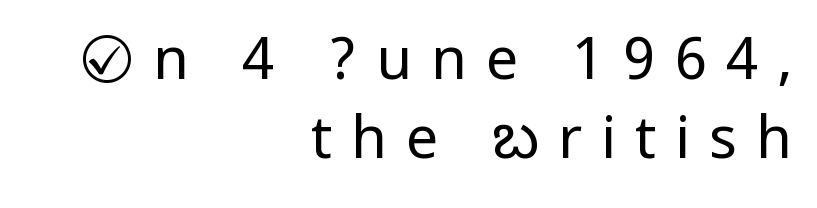
The image shows 58 px regular-weight, condensed sans-serif type, upright; set right-aligned, normal line spacing (1.37x), unusually wide letter spacing (+0.33 em), not underlined; low stroke contrast.
